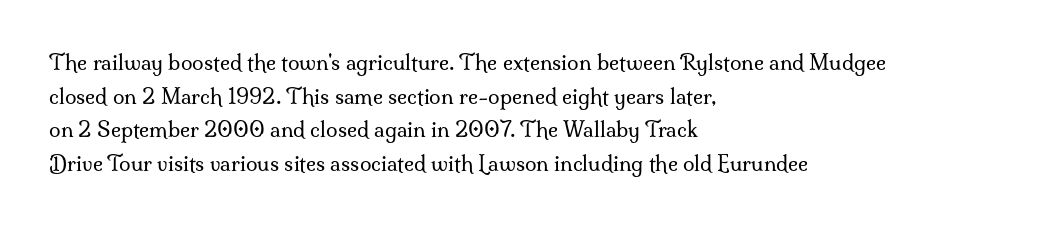
The font's upright variant was chosen for this text. Does the leading feel generous? No, just average. Letters rest on an invisible, unmarked baseline. Heft: none added — not bold. Typeset ragged right — the left edge is the straight one.
